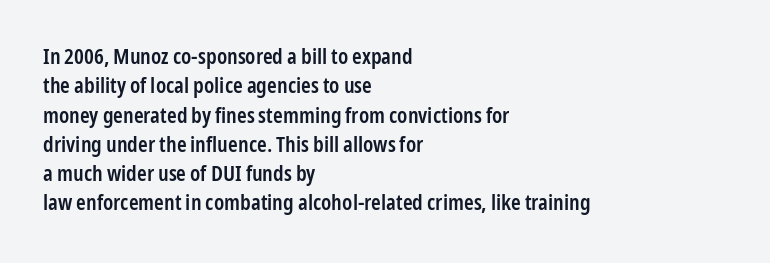
Unmarked baselines from the first word to the last. Does the copy run flush right? No — it runs flush left. Every stem runs plumb, perpendicular to the baseline. Each glyph is drawn with semibold strokes, heavier than normal yet not fully bold. The rendering keeps characters at their native spacing.
